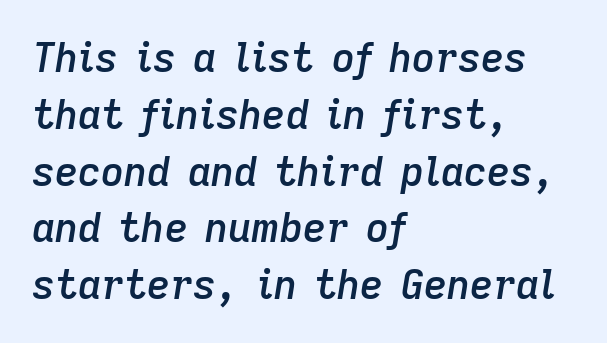
Reading down the column, the eye jumps a familiar distance to each next line. Rule under the text: the space is simply empty. Inter-character spacing is left at the font's built-in metrics. Here the designer chose a conventional face with non-uniform glyph widths. The font is running at a semibold setting, under full bold. The rendering anchors every line to the left-hand side.
